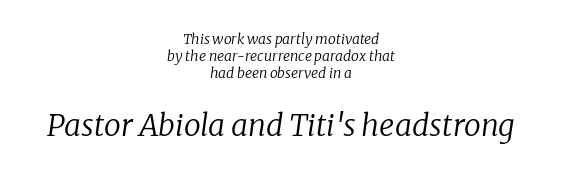
The image shows 30 px regular-weight serif type, italic (leaning right); set centered, line spacing 1.23x, normal letter spacing, not underlined; the second (bottom) block is 2.14x larger; low stroke contrast and a medium x-height.
